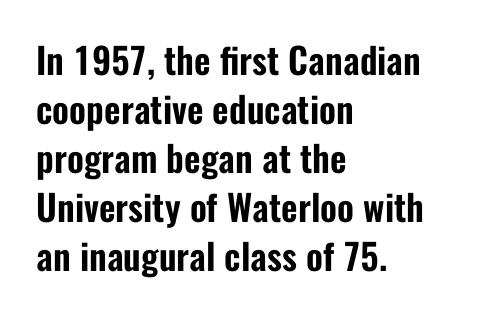
The type family on display is of the sans-serif kind. In terms of leading, this rendering sits right in the middle. Casual observation: everything's shoved over to the left. The gap between lines stays unmarked. In terms of letterspacing, this is plain default setting.
